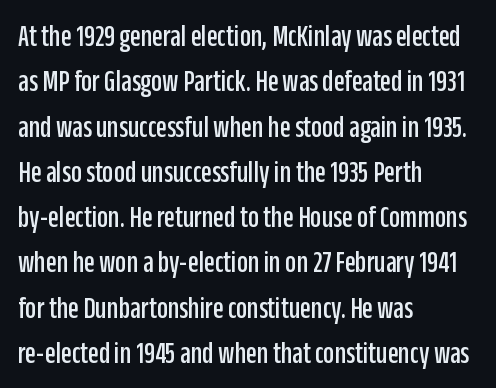
The image shows 31 px condensed sans-serif type, upright; set left-aligned, normal line spacing (1.46x), normal letter spacing, not underlined; low stroke contrast and a large x-height.
